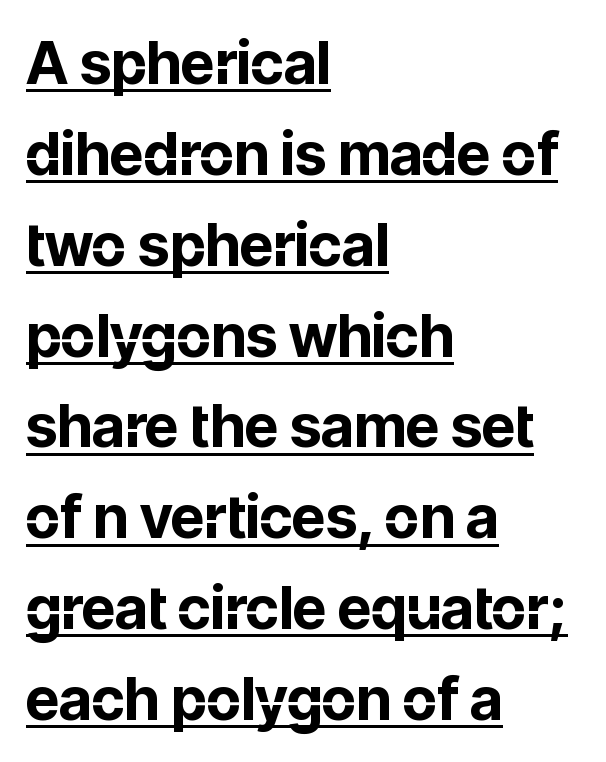
{"serif": "no", "italic": "no", "bold": "yes", "weight": "bold", "width": "normal", "stroke_contrast": "low", "x_height": "medium", "monospaced": "no", "underline": "yes", "align": "left", "line_spacing": "normal", "line_spacing_ratio": 1.54, "letter_spacing": "normal", "letter_spacing_em": 0.0, "glyph_px": 59}
